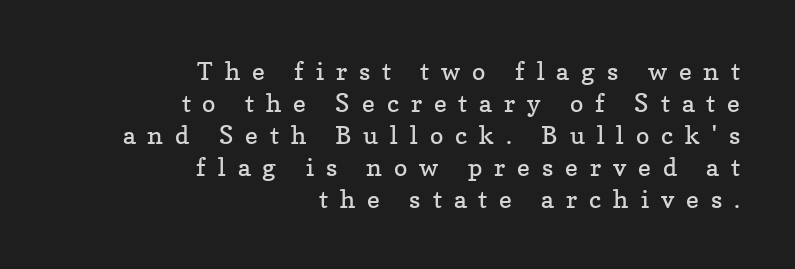
The image shows 25 px text type, upright; set right-aligned, normal line spacing (1.28x), unusually wide letter spacing (+0.48 em), not underlined.
